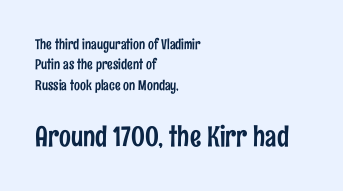
{"serif": "no", "italic": "no", "width": "condensed", "stroke_contrast": "low", "x_height": "medium", "monospaced": "no", "underline": "no", "align": "left", "line_spacing": "normal", "line_spacing_ratio": 1.45, "letter_spacing": "normal", "letter_spacing_em": 0.0, "larger_block": "second", "size_ratio": 2.0, "glyph_px": 28}
